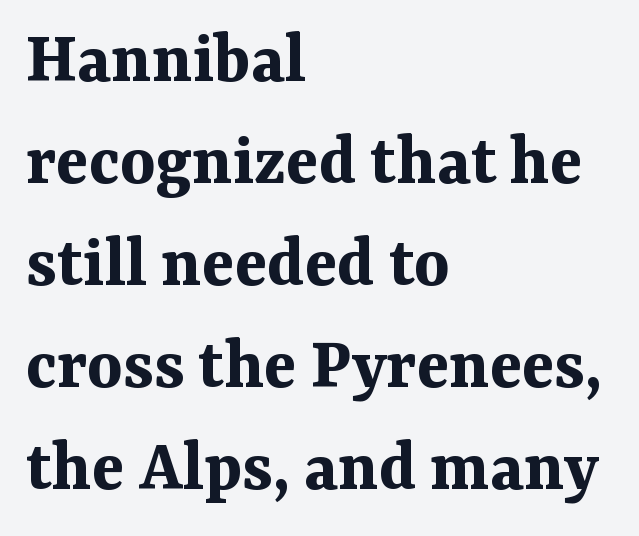
Q: Is the text bold? A: Yes.
Q: Is the text italic (slanted)? A: No, it is upright.
Q: Is the typeface a serif or a sans-serif typeface? A: Serif.
Q: Is the text underlined? A: No.
Q: How is the paragraph aligned? A: Left-aligned.
Q: Is the spacing between letters normal or unusually wide? A: Normal.
Q: Is the spacing between lines tight, normal or loose? A: Normal.
Q: Width (condensed, normal, or wide)? A: Normal.
Q: Stroke contrast? A: Medium.
Q: x-height? A: Medium.
Q: Monospaced? A: No.
